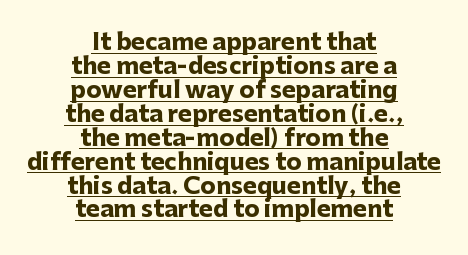
{"italic": "no", "bold": "yes", "underline": "yes", "align": "center", "line_spacing": "tight", "line_spacing_ratio": 1.04, "letter_spacing": "normal", "letter_spacing_em": 0.0, "glyph_px": 23}
